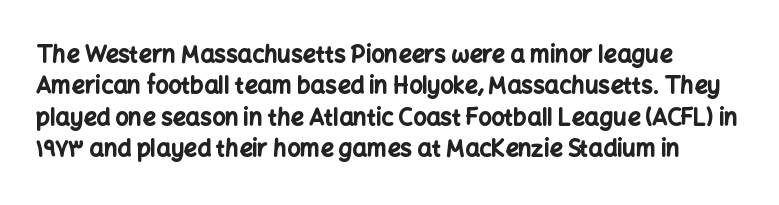
If you drew a line through each stem, it would be perfectly vertical. The face used here has the dense, thick strokes of a bold. All the whitespace from short lines collects on the right. Observe the ordinary spacing: letters are neighbours, not strangers. Rule under the text: the space is simply empty.
